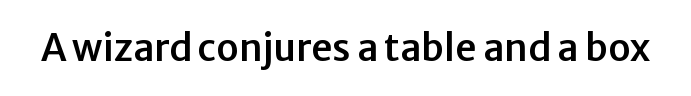
Spacing between characters is what you'd get straight out of the box. Just letters on the line, the space beneath them empty. This rendering employs a face without finishing strokes, i.e., a sans-serif. Each letter keeps its own natural width here, so spacing adapts to shape. Quick note: not italic, upright.
